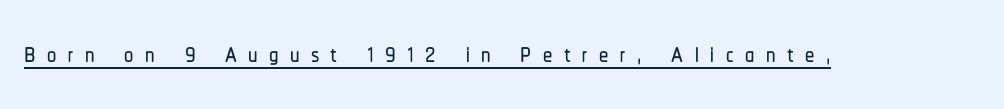
The image shows 37 px condensed sans-serif type, upright; set unusually wide letter spacing (+0.31 em), underlined; low stroke contrast and a medium x-height.
